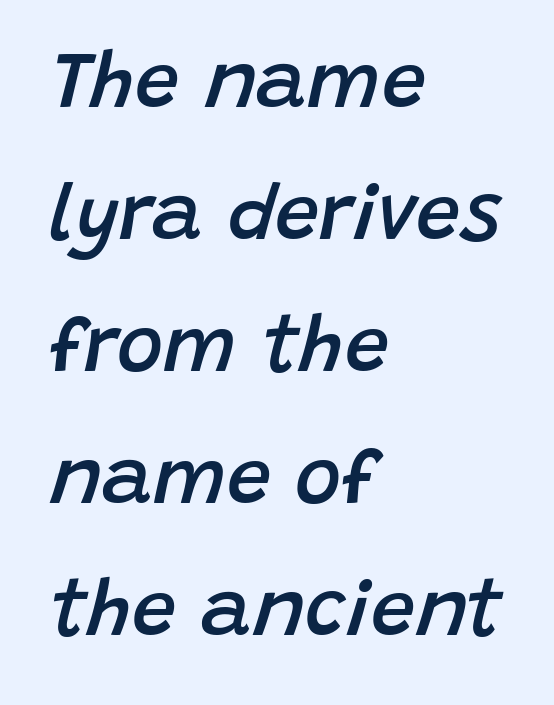
The image shows 79 px semibold type, italic (leaning right); set left-aligned, normal line spacing (1.67x), normal letter spacing, not underlined; low stroke contrast and a large x-height.
